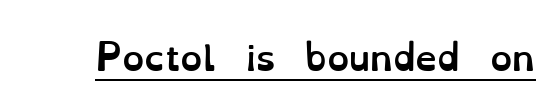
{"italic": "no", "bold": "yes", "weight": "semibold", "width": "normal", "stroke_contrast": "low", "x_height": "small", "monospaced": "no", "underline": "yes", "letter_spacing": "normal", "letter_spacing_em": 0.0, "glyph_px": 35}
